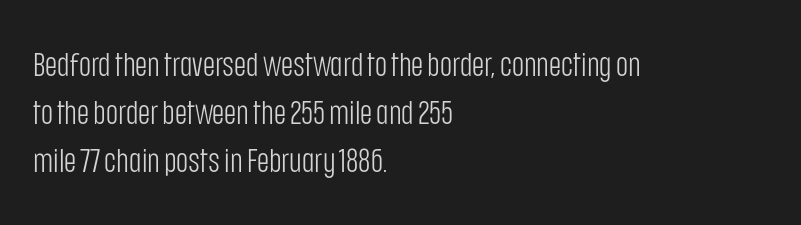
The image shows 33 px light, condensed sans-serif type, upright; set left-aligned, normal line spacing (1.46x), normal letter spacing, not underlined; low stroke contrast and a large x-height.
